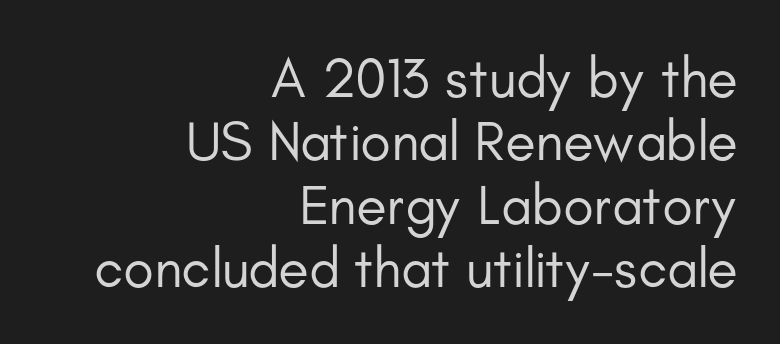
Q: Is the text bold? A: No.
Q: Is the text italic (slanted)? A: No, it is upright.
Q: Is the typeface a serif or a sans-serif typeface? A: Sans-serif.
Q: Is the text underlined? A: No.
Q: How is the paragraph aligned? A: Right-aligned.
Q: Is the spacing between letters normal or unusually wide? A: Normal.
Q: Is the spacing between lines tight, normal or loose? A: Tight.
Q: Width (condensed, normal, or wide)? A: Normal.
Q: Stroke contrast? A: Low.
Q: x-height? A: Small.
Q: Monospaced? A: No.
